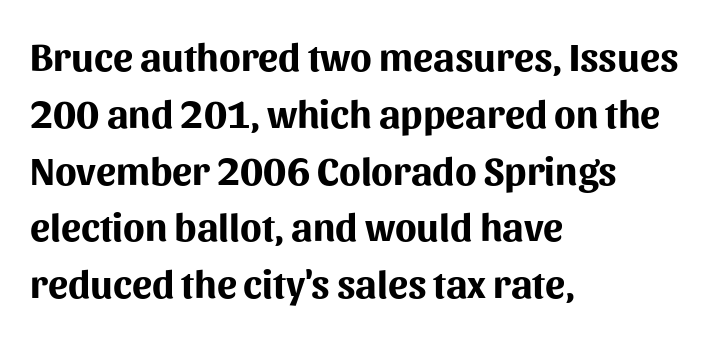
Q: Is the text bold? A: Yes.
Q: Is the text italic (slanted)? A: No, it is upright.
Q: Is the typeface a serif or a sans-serif typeface? A: Sans-serif.
Q: Is the text underlined? A: No.
Q: How is the paragraph aligned? A: Left-aligned.
Q: Is the spacing between letters normal or unusually wide? A: Normal.
Q: Is the spacing between lines tight, normal or loose? A: Normal.
Q: Width (condensed, normal, or wide)? A: Normal.
Q: Stroke contrast? A: Medium.
Q: x-height? A: Medium.
Q: Monospaced? A: No.
